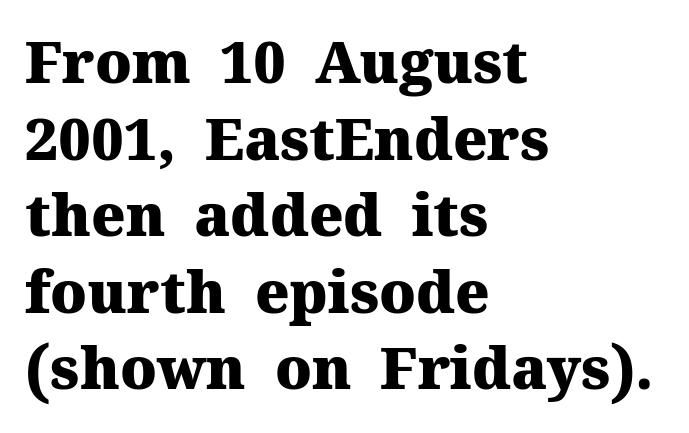
Q: Is the text bold? A: Yes.
Q: Is the text italic (slanted)? A: No, it is upright.
Q: Is the typeface a serif or a sans-serif typeface? A: Serif.
Q: Is the text underlined? A: No.
Q: How is the paragraph aligned? A: Left-aligned.
Q: Is the spacing between letters normal or unusually wide? A: Normal.
Q: Is the spacing between lines tight, normal or loose? A: Normal.
Q: Width (condensed, normal, or wide)? A: Normal.
Q: Stroke contrast? A: Medium.
Q: x-height? A: Medium.
Q: Monospaced? A: No.
